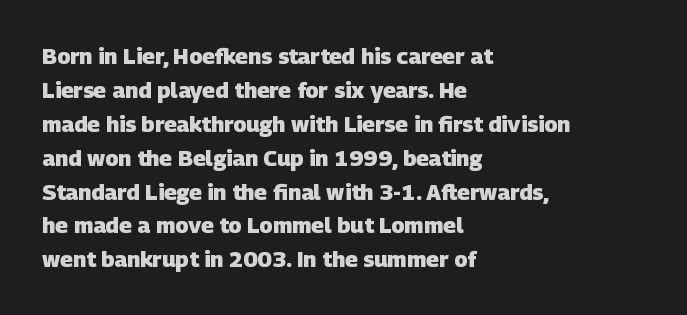
{"bold": "yes", "underline": "no", "align": "left", "line_spacing": "normal", "line_spacing_ratio": 1.54, "letter_spacing": "normal", "letter_spacing_em": 0.0, "glyph_px": 22}
